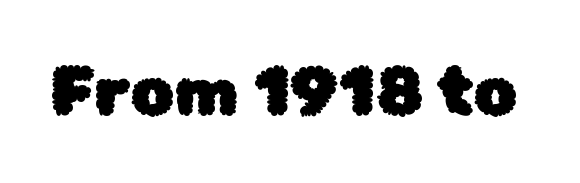
{"serif": "no", "italic": "no", "width": "normal", "stroke_contrast": "low", "x_height": "medium", "monospaced": "no", "underline": "no", "letter_spacing": "normal", "letter_spacing_em": 0.0, "glyph_px": 69}
